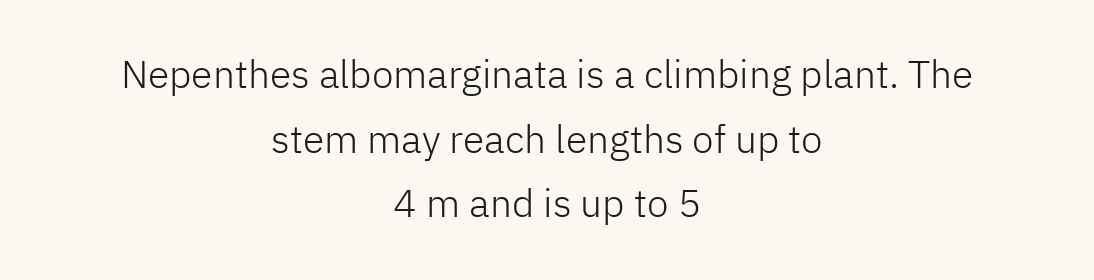
The image shows 39 px light sans-serif type, upright; set centered, normal line spacing (1.66x), normal letter spacing, not underlined; low stroke contrast and a medium x-height.
